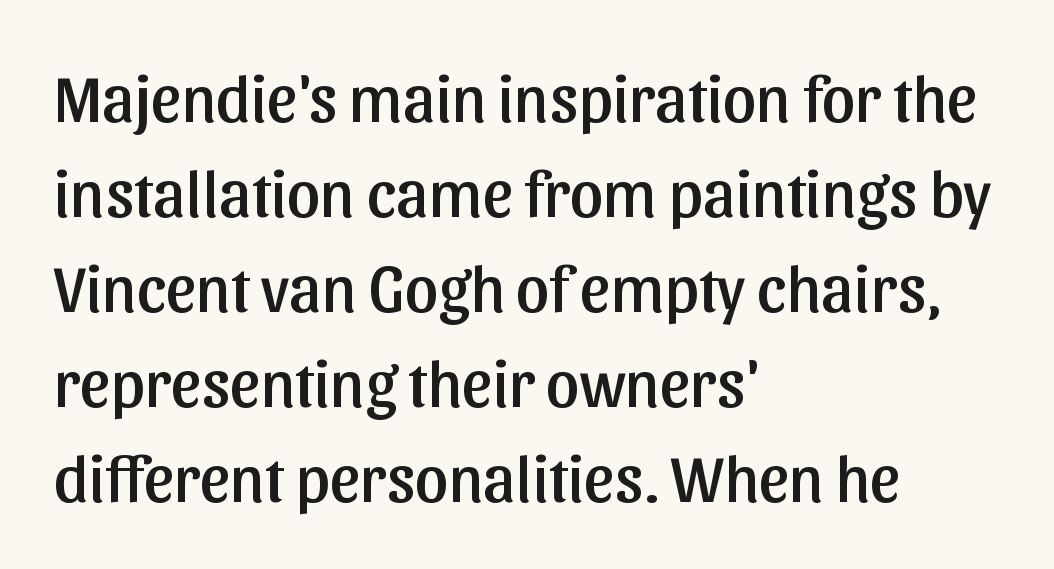
Descender tails drop into unmarked territory. In terms of letterspacing, this is plain default setting. In terms of leading, this rendering sits right in the middle. Posture: upright roman. The font family rendered here belongs to the sans-serif group. The lines in this sample share a left origin and differ only in where they stop.
